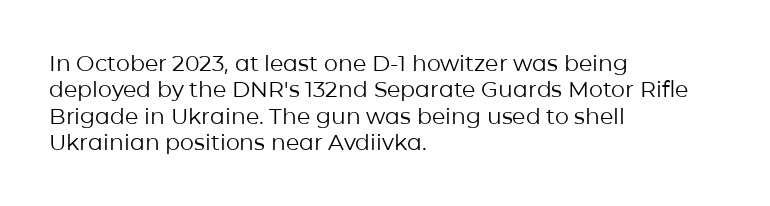
{"italic": "no", "bold": "no", "underline": "no", "align": "left", "line_spacing_ratio": 1.2, "letter_spacing": "normal", "letter_spacing_em": 0.0, "glyph_px": 22}
